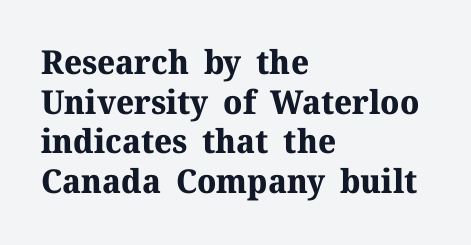
The passage shown is typed in a proportional face where columns would drift. The typesetter chose a ragged-right arrangement here. Standard letterfit; no display-style spreading of the glyphs. A typesetter would label this face a serif.
